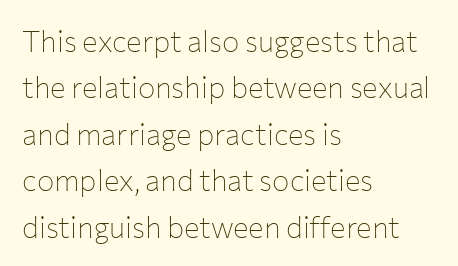
{"serif": "no", "italic": "no", "bold": "no", "weight": "thin", "width": "normal", "stroke_contrast": "low", "x_height": "medium", "monospaced": "no", "underline": "no", "align": "left", "line_spacing": "normal", "line_spacing_ratio": 1.6, "letter_spacing": "normal", "letter_spacing_em": 0.0, "glyph_px": 29}
